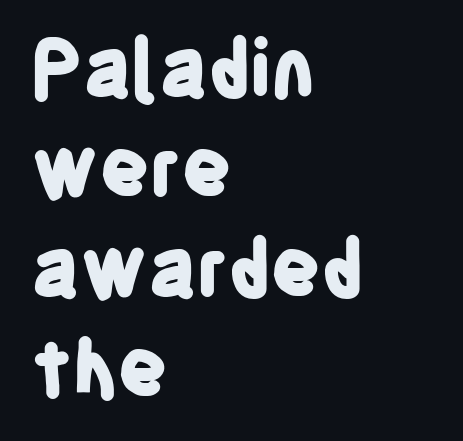
Q: Is the text bold? A: Yes.
Q: Is the text italic (slanted)? A: No, it is upright.
Q: Is the typeface a serif or a sans-serif typeface? A: Sans-serif.
Q: Is the text underlined? A: No.
Q: How is the paragraph aligned? A: Left-aligned.
Q: Is the spacing between letters normal or unusually wide? A: Normal.
Q: Is the spacing between lines tight, normal or loose? A: Normal.
Q: Width (condensed, normal, or wide)? A: Condensed.
Q: Stroke contrast? A: Low.
Q: x-height? A: Large.
Q: Monospaced? A: No.
